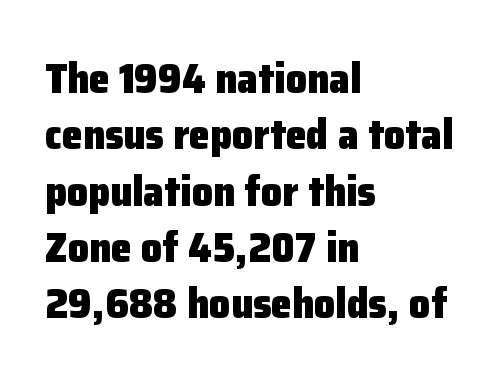
Q: Is the text bold? A: Yes.
Q: Is the text italic (slanted)? A: No, it is upright.
Q: Is the typeface a serif or a sans-serif typeface? A: Sans-serif.
Q: Is the text underlined? A: No.
Q: How is the paragraph aligned? A: Left-aligned.
Q: Is the spacing between letters normal or unusually wide? A: Normal.
Q: Is the spacing between lines tight, normal or loose? A: Normal.
Q: Width (condensed, normal, or wide)? A: Normal.
Q: Stroke contrast? A: Low.
Q: x-height? A: Medium.
Q: Monospaced? A: No.
